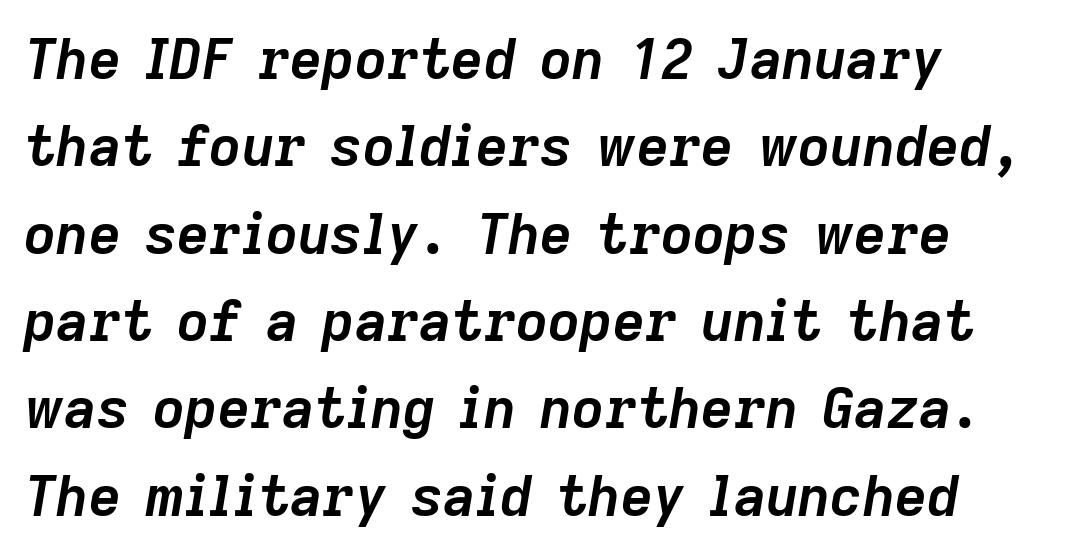
The image shows 56 px semibold type, italic (leaning right); set normal line spacing (1.56x), normal letter spacing, not underlined; low stroke contrast and a medium x-height.
